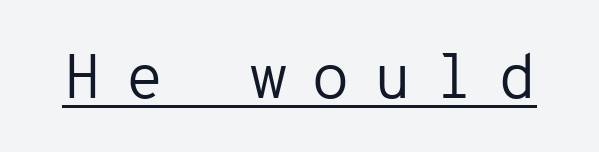
{"serif": "no", "italic": "no", "bold": "no", "weight": "regular", "width": "normal", "stroke_contrast": "low", "x_height": "medium", "monospaced": "yes", "underline": "yes", "letter_spacing": "wide", "letter_spacing_em": 0.37, "glyph_px": 63}
